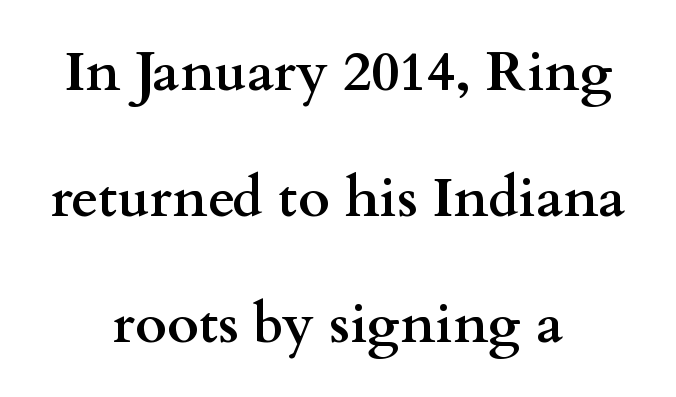
The image shows 55 px semibold, wide serif type, upright; set centered, loose line spacing (2.29x), normal letter spacing, not underlined; medium stroke contrast and a small x-height.
